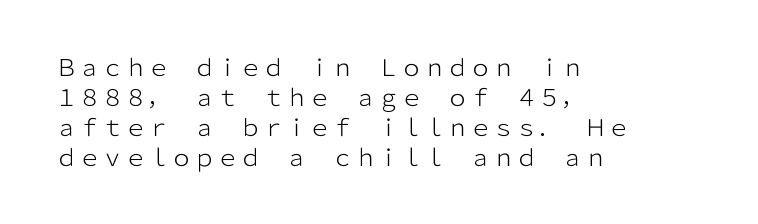
Q: Is the text bold? A: No.
Q: Is the text italic (slanted)? A: No, it is upright.
Q: Is the text underlined? A: No.
Q: How is the paragraph aligned? A: Left-aligned.
Q: Is the spacing between letters normal or unusually wide? A: Normal.
Q: Is the spacing between lines tight, normal or loose? A: Normal.
